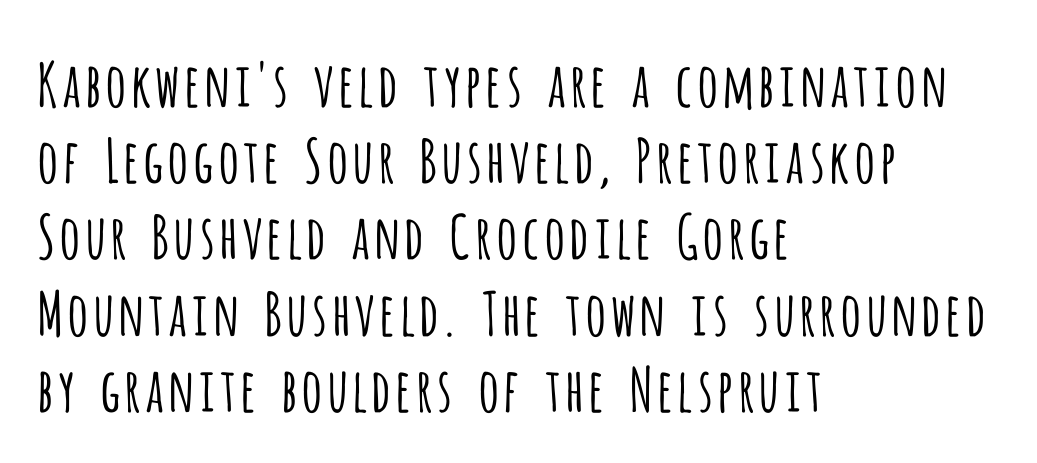
{"serif": "no", "italic": "no", "bold": "no", "weight": "light", "width": "condensed", "stroke_contrast": "low", "x_height": "large", "monospaced": "no", "underline": "no", "align": "left", "line_spacing": "normal", "line_spacing_ratio": 1.27, "letter_spacing": "normal", "letter_spacing_em": 0.0, "glyph_px": 60}
